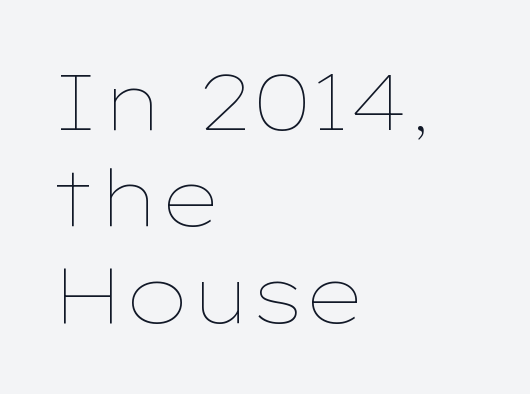
The foot of each line stays bare and open. Note the varied advance widths — an 'i' is clearly narrower than an 'm'. Teacher's note: observe the even left margin — that is flush-left alignment. Every stem runs plumb, perpendicular to the baseline.
